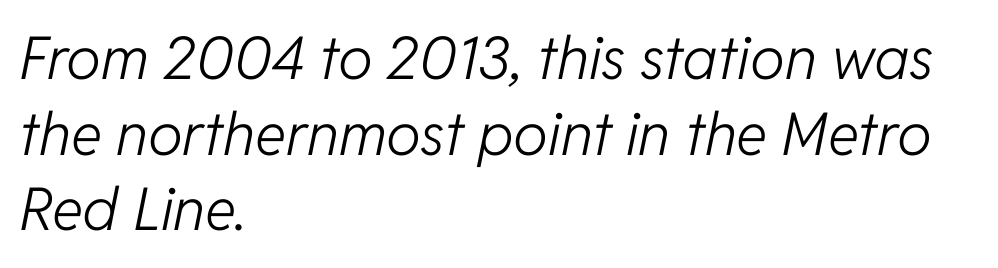
Line starts are locked; line ends wander. When letters slant like this, we call the style italic. Leading: standard. Letters rest on an invisible, unmarked baseline. Spacing verdict: proportional, widths tailored to each character. This rendering leaves character spacing at its baseline value.
